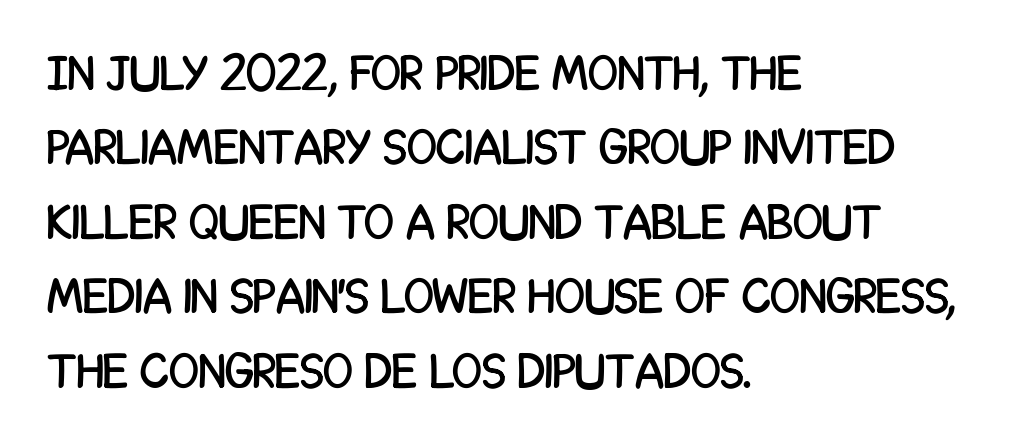
{"serif": "no", "italic": "no", "width": "condensed", "stroke_contrast": "low", "x_height": "large", "monospaced": "no", "underline": "no", "align": "left", "line_spacing": "normal", "line_spacing_ratio": 1.52, "letter_spacing": "normal", "letter_spacing_em": 0.0, "glyph_px": 49}
